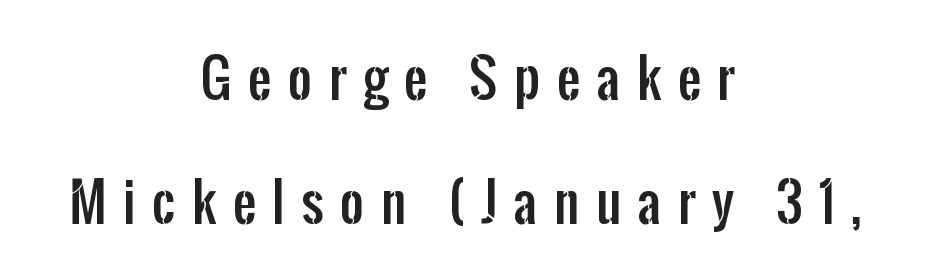
Q: Is the text italic (slanted)? A: No, it is upright.
Q: Is the typeface a serif or a sans-serif typeface? A: Sans-serif.
Q: Is the text underlined? A: No.
Q: How is the paragraph aligned? A: Centered.
Q: Is the spacing between letters normal or unusually wide? A: Unusually wide.
Q: Is the spacing between lines tight, normal or loose? A: Loose.
Q: Width (condensed, normal, or wide)? A: Condensed.
Q: Stroke contrast? A: Low.
Q: x-height? A: Medium.
Q: Monospaced? A: No.
